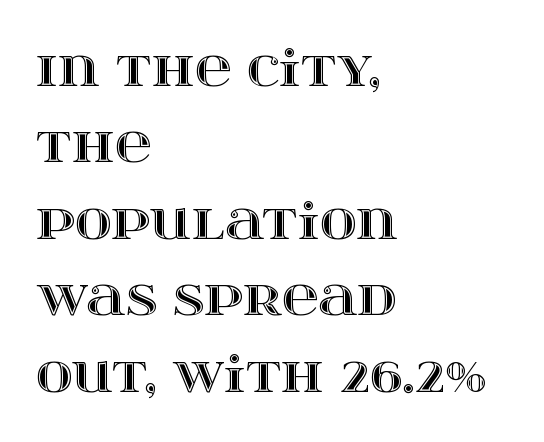
The image shows 50 px wide type, upright; set left-aligned, normal line spacing (1.53x), normal letter spacing, not underlined; a large x-height.
